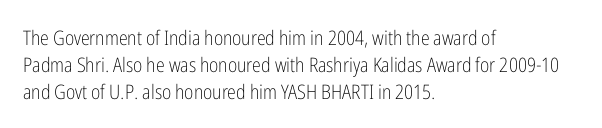
Unlike italic type, these characters show no tilt at all. Honestly, there is no underline to notice here at all. The ragged edge is on the right, which tells us the setting is flush left. Tracking here is standard; glyphs follow each other at the usual distance.
